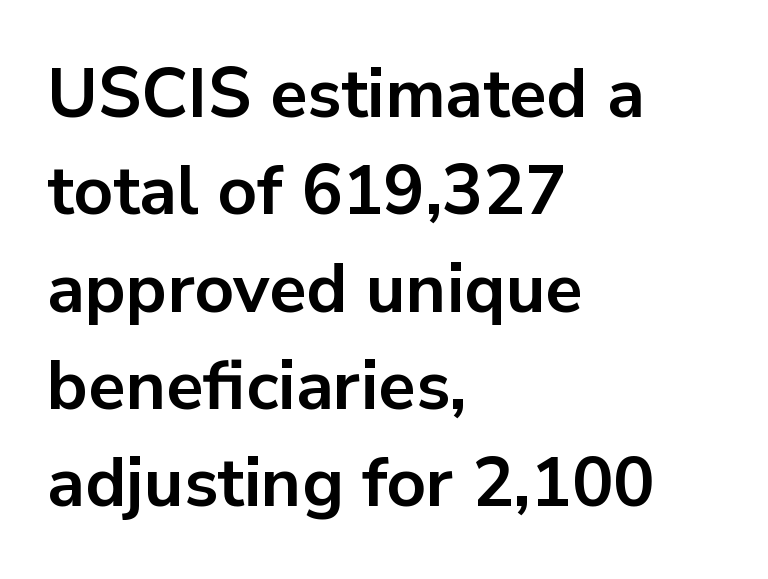
Is there any slant? The stems are plumb. A dark, heavy texture on the line: the type is bold. Examine the stroke ends and you'll find no serifs. The paragraph has a hard left edge and a soft right edge. Think of a printed novel: that variable character pitch is what you see here.
